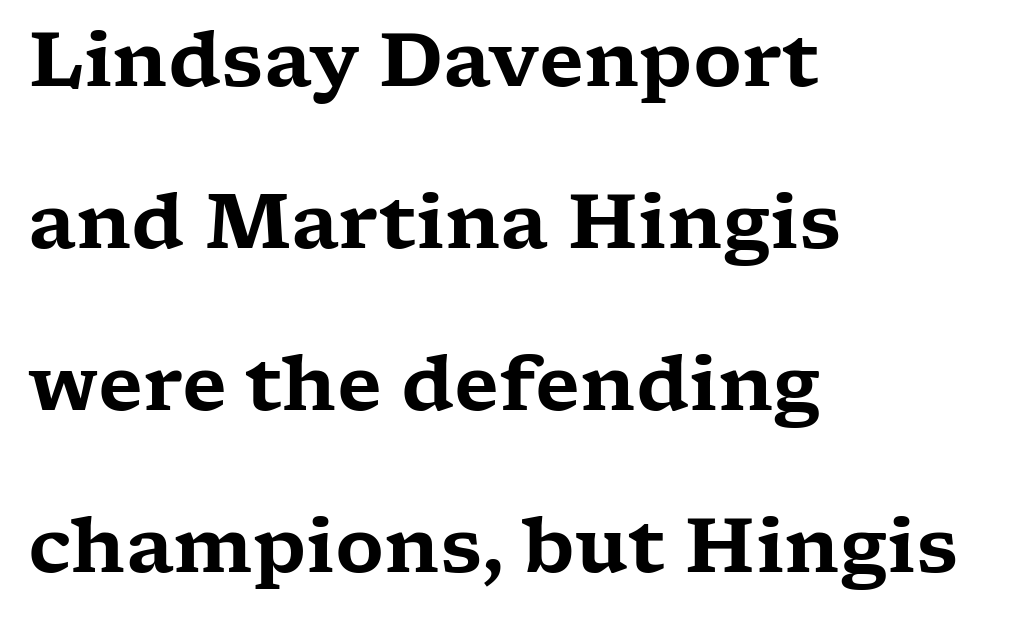
The image shows 75 px wide serif type, upright; set left-aligned, loose line spacing (2.16x), normal letter spacing, not underlined; low stroke contrast and a medium x-height.
